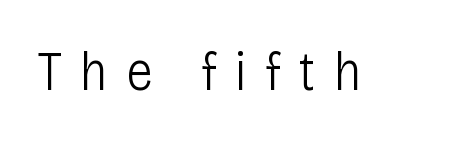
{"serif": "no", "italic": "no", "bold": "no", "weight": "light", "width": "condensed", "stroke_contrast": "low", "x_height": "large", "monospaced": "no", "underline": "no", "letter_spacing": "wide", "letter_spacing_em": 0.32, "glyph_px": 56}
